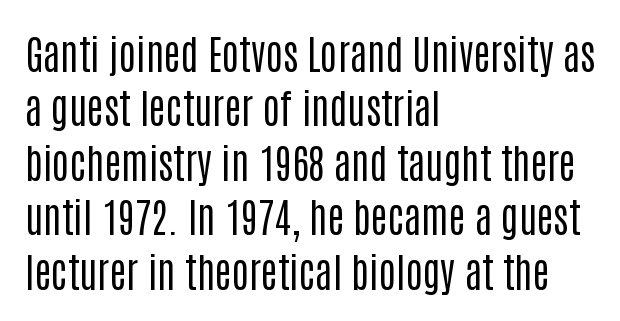
{"serif": "no", "italic": "no", "bold": "no", "weight": "regular", "width": "condensed", "stroke_contrast": "low", "x_height": "large", "monospaced": "no", "underline": "no", "align": "left", "line_spacing": "normal", "line_spacing_ratio": 1.36, "letter_spacing": "normal", "letter_spacing_em": 0.0, "glyph_px": 40}
